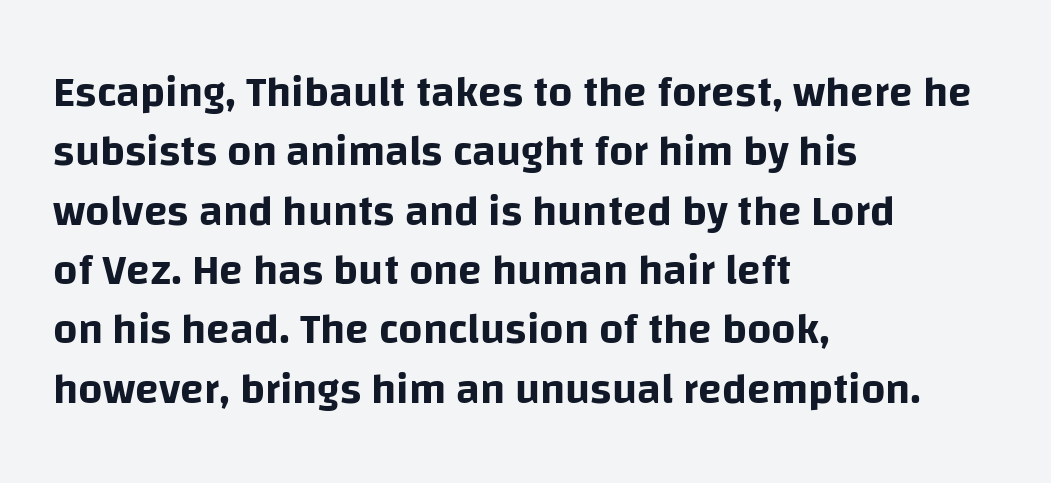
Tall strokes in this sample are plumb rather than angled. The glyphs are unaccompanied by any horizontal stroke below them. The tracking reads as untouched default to a designer's eye. The ragged edge is on the right, which tells us the setting is flush left.
